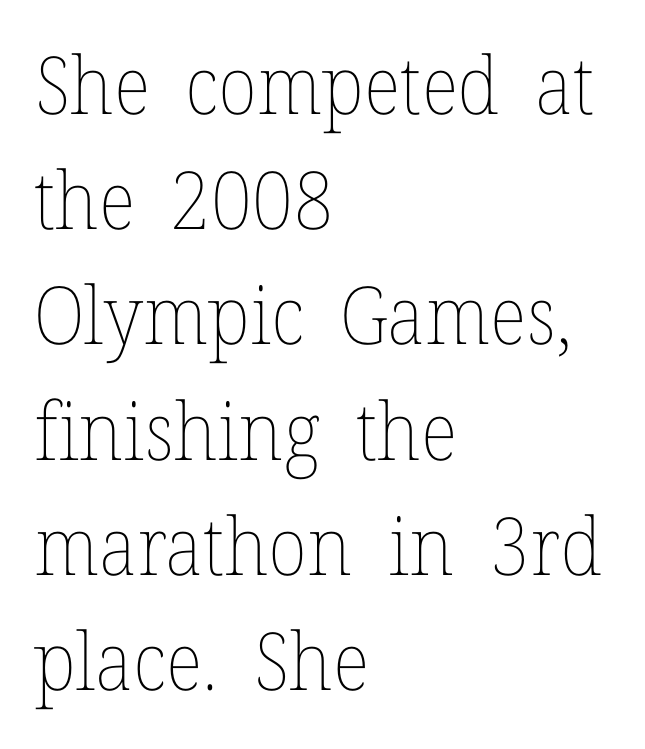
{"italic": "no", "bold": "no", "weight": "thin", "width": "normal", "stroke_contrast": "low", "x_height": "medium", "monospaced": "no", "underline": "no", "align": "left", "line_spacing": "normal", "line_spacing_ratio": 1.44, "letter_spacing": "normal", "letter_spacing_em": 0.0, "glyph_px": 80}
